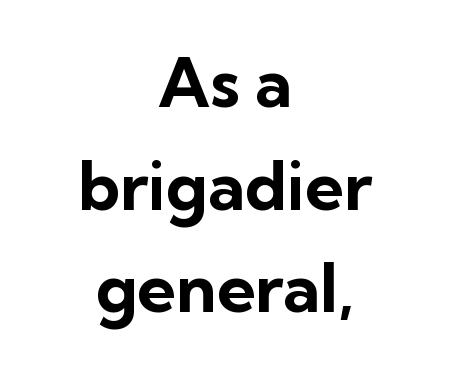
Q: Is the text bold? A: Yes.
Q: Is the text italic (slanted)? A: No, it is upright.
Q: Is the typeface a serif or a sans-serif typeface? A: Sans-serif.
Q: Is the text underlined? A: No.
Q: How is the paragraph aligned? A: Centered.
Q: Is the spacing between letters normal or unusually wide? A: Normal.
Q: Is the spacing between lines tight, normal or loose? A: Normal.
Q: Width (condensed, normal, or wide)? A: Normal.
Q: Stroke contrast? A: Low.
Q: x-height? A: Medium.
Q: Monospaced? A: No.
